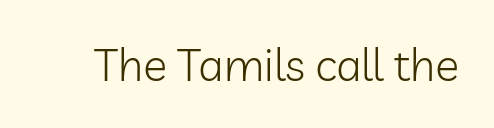
{"serif": "no", "italic": "no", "bold": "no", "weight": "light", "width": "normal", "stroke_contrast": "low", "x_height": "medium", "monospaced": "no", "underline": "no", "letter_spacing": "normal", "letter_spacing_em": 0.0, "glyph_px": 45}
